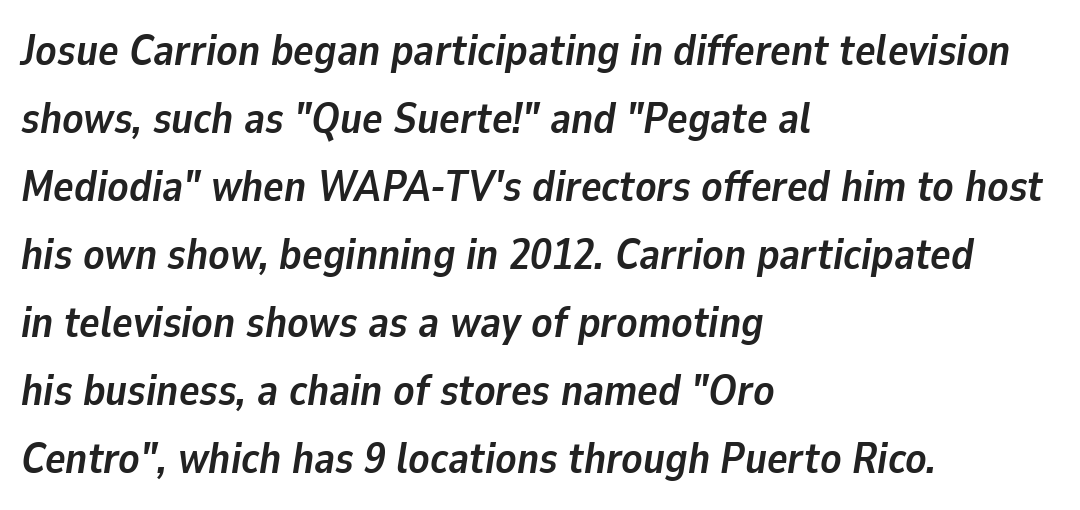
The passage is arranged the way most books set body copy — flush left. Descender tails drop into unmarked territory. Does the weight exceed regular? Yes, all the way to bold. Vertical spacing — default. Looks like regular typesetting: each glyph gets only the width it needs. This sample uses an oblique cut, with every glyph tilted off the vertical.
